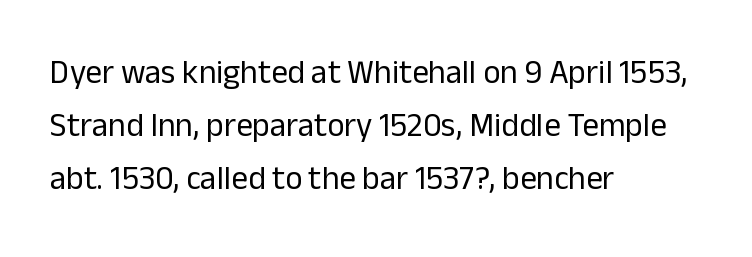
Q: Is the text bold? A: No.
Q: Is the text italic (slanted)? A: No, it is upright.
Q: Is the typeface a serif or a sans-serif typeface? A: Sans-serif.
Q: Is the text underlined? A: No.
Q: How is the paragraph aligned? A: Left-aligned.
Q: Is the spacing between letters normal or unusually wide? A: Normal.
Q: Is the spacing between lines tight, normal or loose? A: Normal.
Q: Width (condensed, normal, or wide)? A: Normal.
Q: Stroke contrast? A: Low.
Q: x-height? A: Medium.
Q: Monospaced? A: No.
